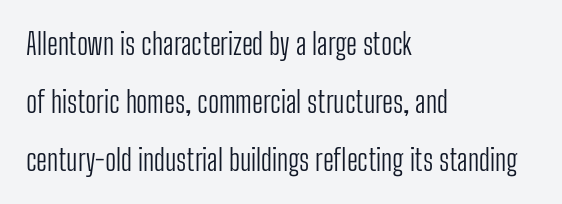
Compared with typical paragraphs, the rows here are farther apart. The rendering uses natural spacing where letterforms have individual widths. Unlike italic type, these characters show no tilt at all. Counters stay open thanks to moderate or lighter strokes. The specimen omits any rule beneath the text block's lines. Nothing unusual about the tracking: characters are spaced as the font intends.
